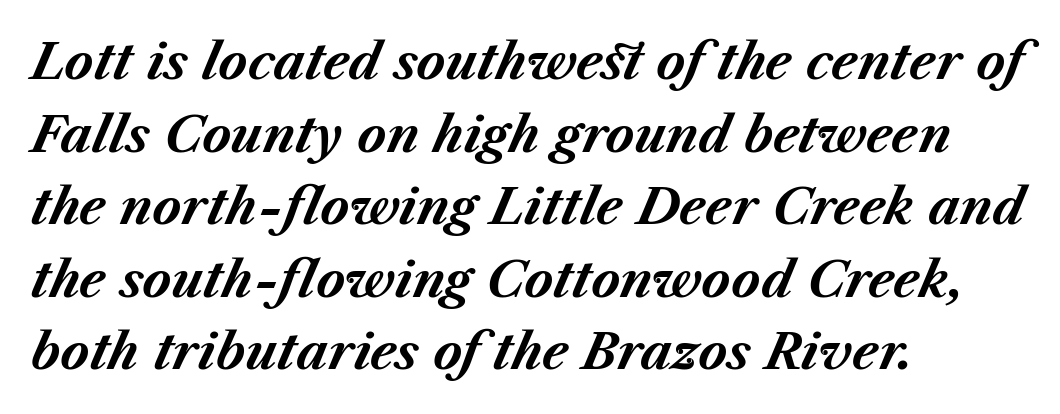
Q: Is the text bold? A: Yes.
Q: Is the text italic (slanted)? A: Yes, it leans right by about 23 degrees.
Q: Is the text underlined? A: No.
Q: How is the paragraph aligned? A: Left-aligned.
Q: Is the spacing between letters normal or unusually wide? A: Normal.
Q: Is the spacing between lines tight, normal or loose? A: Normal.
Q: Width (condensed, normal, or wide)? A: Normal.
Q: Stroke contrast? A: Medium.
Q: x-height? A: Medium.
Q: Monospaced? A: No.
